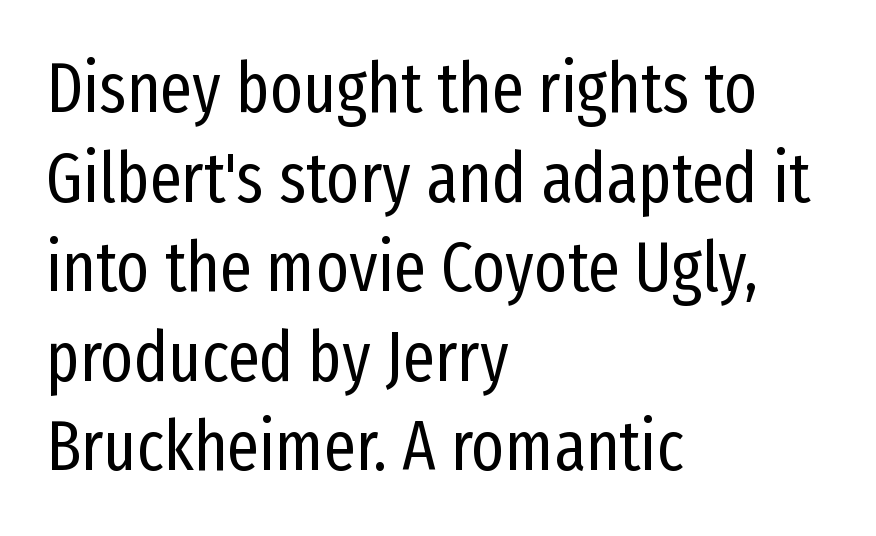
This sample uses plain, unmodified letter spacing. Any mark beneath the type? The region is blank. Is the type heavy? It reads as light-to-regular instead. Leading: standard. Each letter keeps its own natural width here, so spacing adapts to shape.
